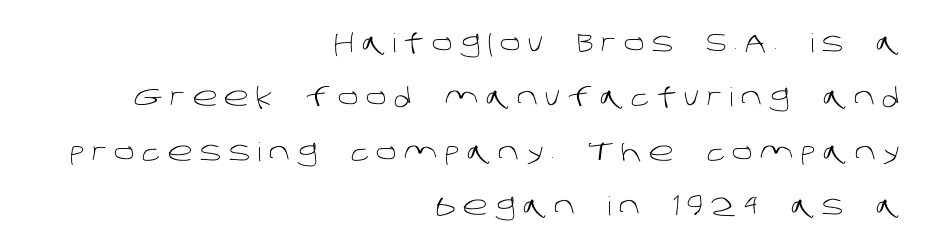
The image shows 26 px text type; set right-aligned, loose line spacing (2.09x), unusually wide letter spacing (+0.28 em), not underlined.
